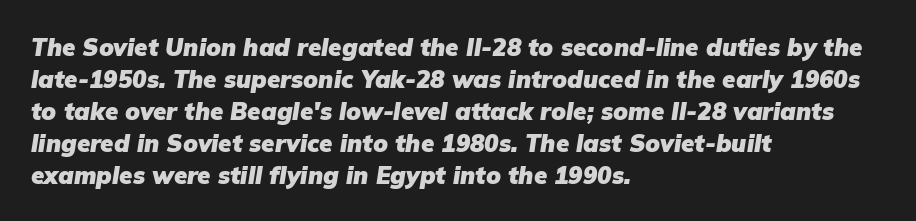
The image shows 24 px bold type, italic (leaning right); set left-aligned, normal line spacing (1.33x), normal letter spacing, not underlined.
